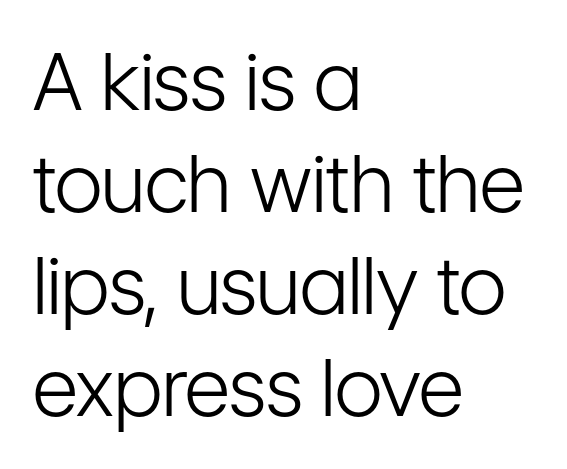
{"serif": "no", "italic": "no", "bold": "no", "weight": "light", "width": "condensed", "stroke_contrast": "low", "x_height": "medium", "monospaced": "no", "underline": "no", "align": "left", "line_spacing": "normal", "line_spacing_ratio": 1.29, "letter_spacing": "normal", "letter_spacing_em": 0.0, "glyph_px": 79}
